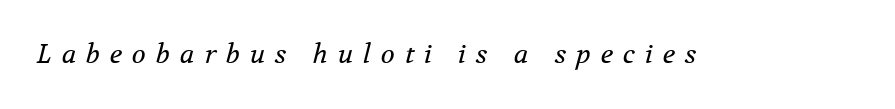
Q: Is the text bold? A: No.
Q: Is the text italic (slanted)? A: Yes, it leans right by about 12 degrees.
Q: Is the text underlined? A: No.
Q: Is the spacing between letters normal or unusually wide? A: Unusually wide.
